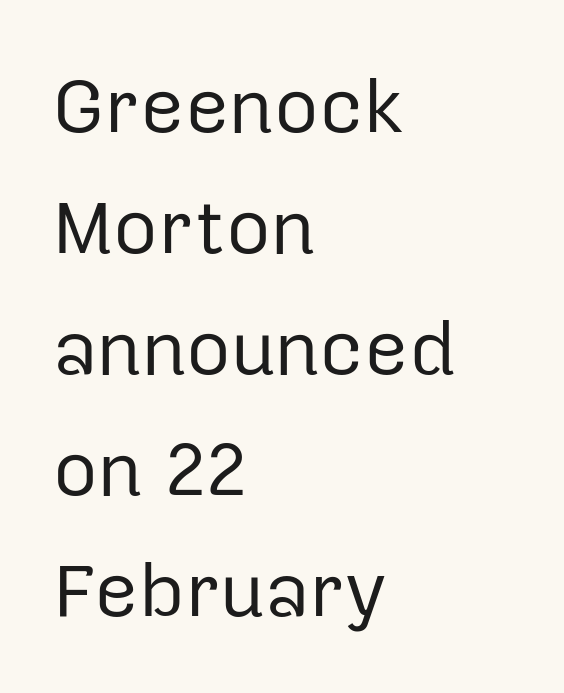
The image shows 77 px regular-weight sans-serif type, upright; set left-aligned, normal line spacing (1.57x), normal letter spacing, not underlined; low stroke contrast and a medium x-height.
